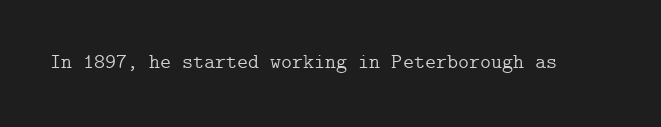
Q: Is the text bold? A: No.
Q: Is the text italic (slanted)? A: No, it is upright.
Q: Is the text underlined? A: No.
Q: Is the spacing between letters normal or unusually wide? A: Normal.
